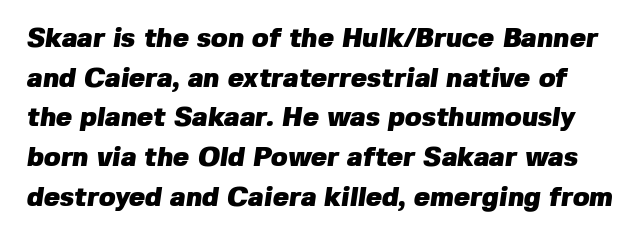
Q: Is the text bold? A: Yes.
Q: Is the text underlined? A: No.
Q: Is the spacing between letters normal or unusually wide? A: Normal.
Q: Is the spacing between lines tight, normal or loose? A: Normal.
